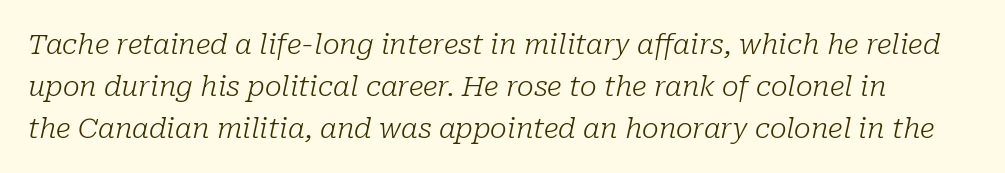
{"serif": "yes", "italic": "yes", "lean": "right", "slant_degrees": 10, "bold": "no", "weight": "light", "width": "normal", "stroke_contrast": "low", "x_height": "medium", "monospaced": "no", "underline": "no", "line_spacing": "normal", "line_spacing_ratio": 1.5, "letter_spacing": "normal", "letter_spacing_em": 0.0, "glyph_px": 28}
